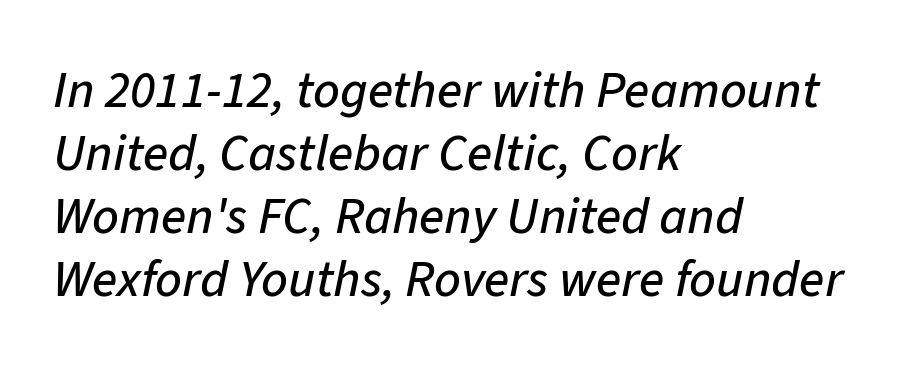
Is this a fixed-width face? No — the glyphs have proportional, varying widths. Plain, unruled lines of type. These lines keep a tight, regular rhythm from letter to letter. The lines are quadded left. It's the slanting kind of type.
